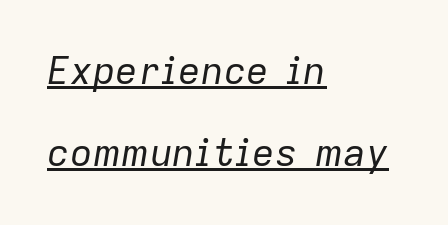
The image shows 38 px regular-weight type, italic (leaning right); set left-aligned, loose line spacing (2.16x), normal letter spacing, underlined; low stroke contrast and a medium x-height.
